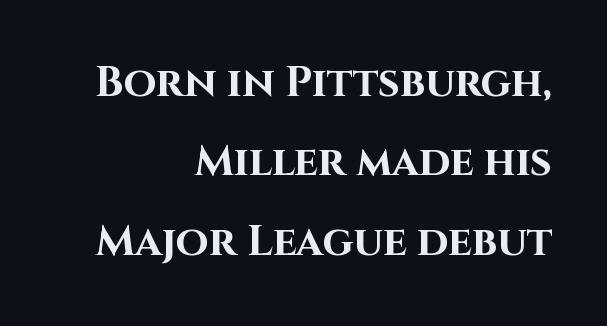
Q: Is the text bold? A: Yes.
Q: Is the text italic (slanted)? A: No, it is upright.
Q: Is the typeface a serif or a sans-serif typeface? A: Sans-serif.
Q: Is the text underlined? A: No.
Q: How is the paragraph aligned? A: Right-aligned.
Q: Is the spacing between letters normal or unusually wide? A: Normal.
Q: Width (condensed, normal, or wide)? A: Normal.
Q: Stroke contrast? A: High.
Q: x-height? A: Large.
Q: Monospaced? A: No.
